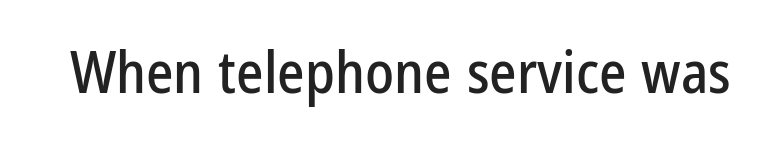
{"serif": "no", "italic": "no", "width": "condensed", "stroke_contrast": "low", "x_height": "medium", "monospaced": "no", "underline": "no", "letter_spacing": "normal", "letter_spacing_em": 0.0, "glyph_px": 58}
